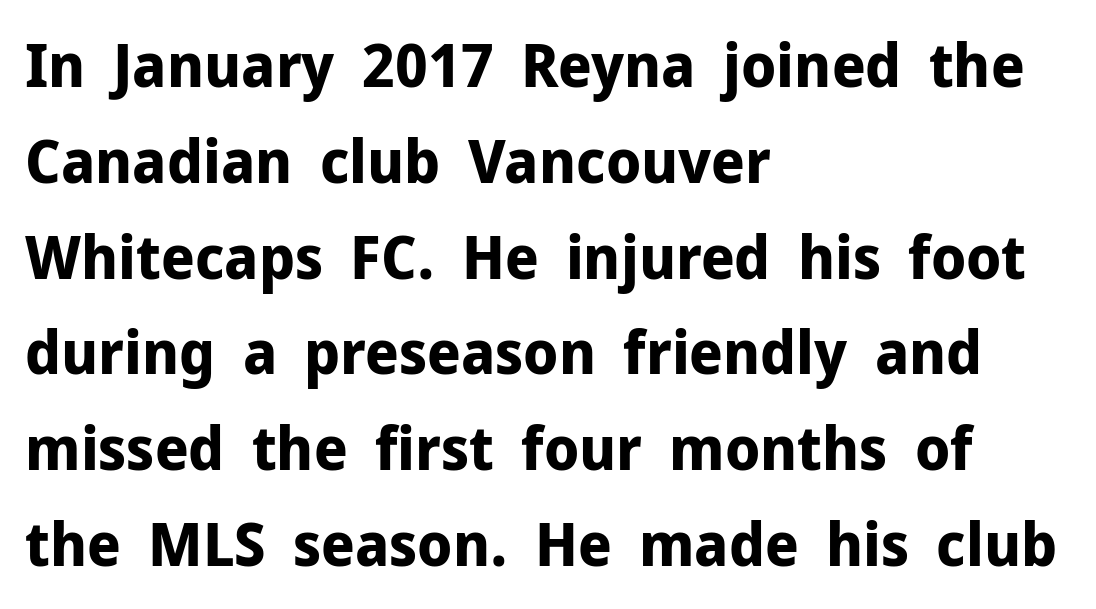
{"serif": "no", "italic": "no", "bold": "yes", "weight": "bold", "width": "normal", "stroke_contrast": "low", "x_height": "medium", "monospaced": "no", "underline": "no", "align": "left", "line_spacing": "normal", "line_spacing_ratio": 1.57, "letter_spacing": "normal", "letter_spacing_em": 0.0, "glyph_px": 61}
